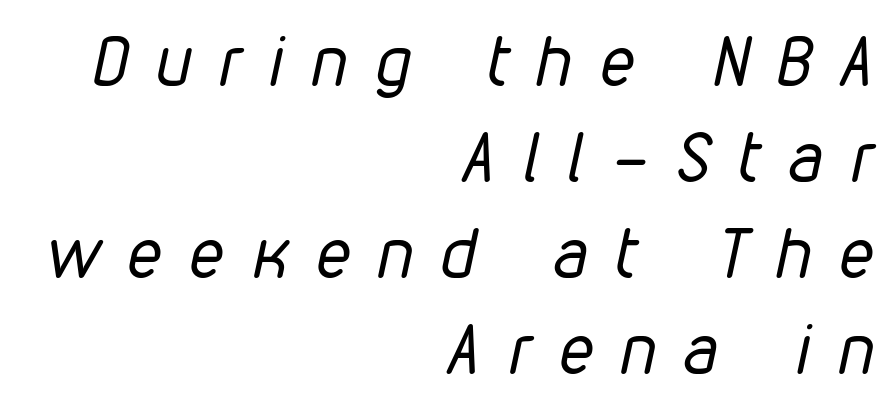
The rendering uses natural spacing where letterforms have individual widths. The text carries the slant typical of an italic or oblique font. Successive baselines arrive at the customary interval. Only glyphs here, with clear space below each row. Words appear elongated and porous because spacing is wide. The weight would be labelled regular, book, light, or lighter still.
